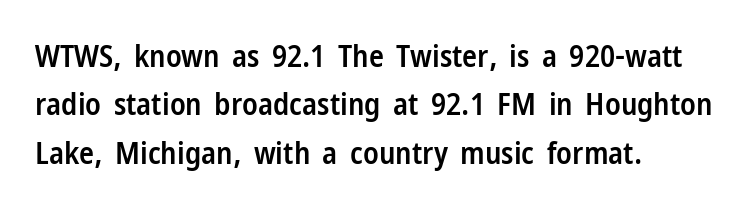
A typesetter would call this zero additional tracking. Short and long lines alike share a common starting point at left. The lettering holds an erect, upright posture throughout. Looks like regular typesetting: each glyph gets only the width it needs. You can tell from the bare stems that sans-serif type was used. Rows of type keep a routine distance in the vertical direction.
